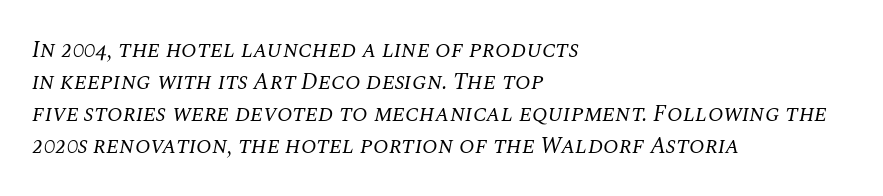
The image shows 23 px text type, italic (leaning right); set left-aligned, normal line spacing (1.39x), normal letter spacing, not underlined.
